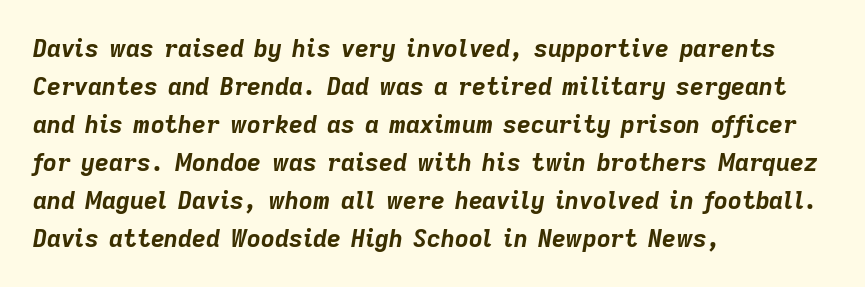
{"italic": "yes", "lean": "right", "slant_degrees": 9, "bold": "yes", "underline": "no", "align": "left", "line_spacing": "normal", "line_spacing_ratio": 1.58, "letter_spacing": "normal", "letter_spacing_em": 0.0, "glyph_px": 24}
